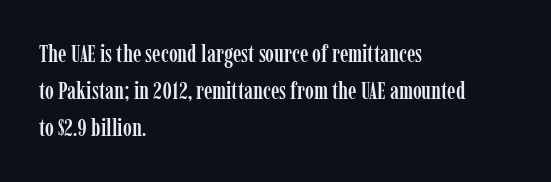
Q: Is the text italic (slanted)? A: No, it is upright.
Q: Is the text underlined? A: No.
Q: How is the paragraph aligned? A: Left-aligned.
Q: Is the spacing between letters normal or unusually wide? A: Normal.
Q: Is the spacing between lines tight, normal or loose? A: Normal.
